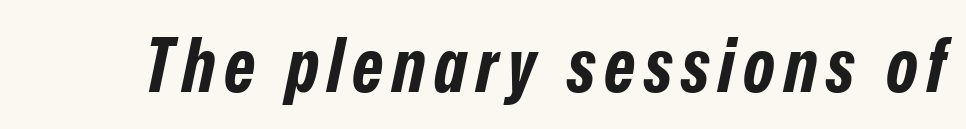
Italic: yes, the glyphs are oblique. As a designer I'd log this as weight 700, bold. The space beneath each line is pristine and unruled. The passage shown is typed in a proportional face where columns would drift.
